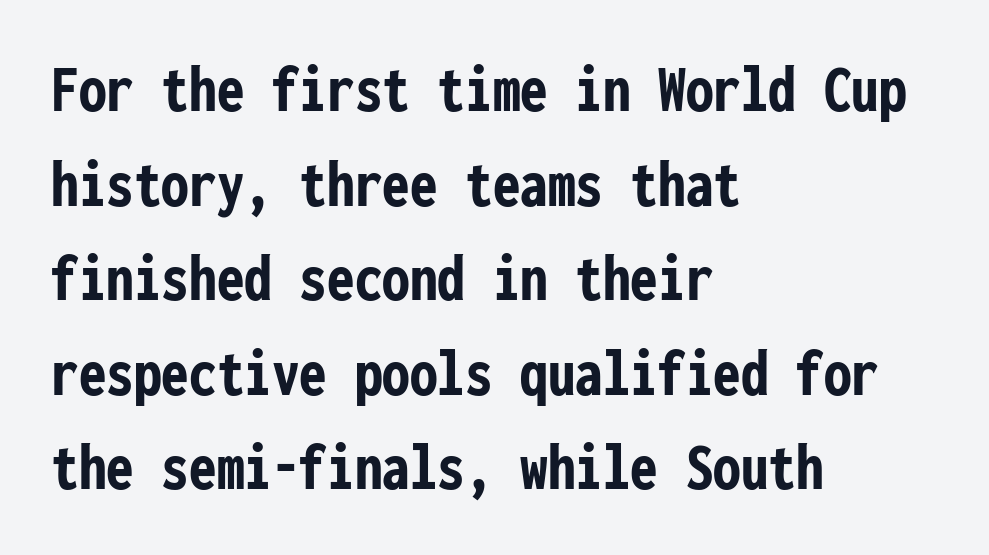
Q: Is the text bold? A: Yes.
Q: Is the text italic (slanted)? A: No, it is upright.
Q: Is the typeface a serif or a sans-serif typeface? A: Sans-serif.
Q: Is the text underlined? A: No.
Q: How is the paragraph aligned? A: Left-aligned.
Q: Is the spacing between letters normal or unusually wide? A: Normal.
Q: Is the spacing between lines tight, normal or loose? A: Normal.
Q: Width (condensed, normal, or wide)? A: Condensed.
Q: Stroke contrast? A: Low.
Q: x-height? A: Medium.
Q: Monospaced? A: Yes.
